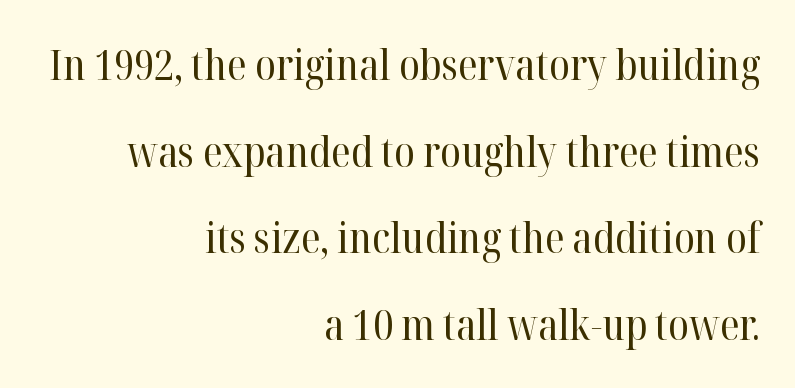
The image shows 42 px regular-weight serif type, upright; set right-aligned, loose line spacing (2.06x), normal letter spacing, not underlined; high stroke contrast and a medium x-height.
